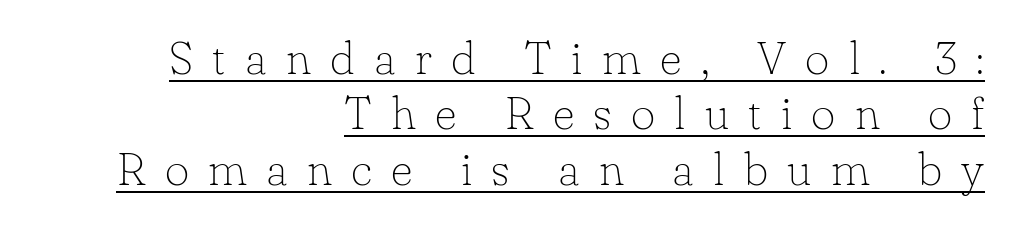
Q: Is the text bold? A: No.
Q: Is the text italic (slanted)? A: No, it is upright.
Q: Is the typeface a serif or a sans-serif typeface? A: Serif.
Q: Is the text underlined? A: Yes.
Q: How is the paragraph aligned? A: Right-aligned.
Q: Is the spacing between letters normal or unusually wide? A: Unusually wide.
Q: Width (condensed, normal, or wide)? A: Normal.
Q: Stroke contrast? A: Low.
Q: x-height? A: Small.
Q: Monospaced? A: No.
